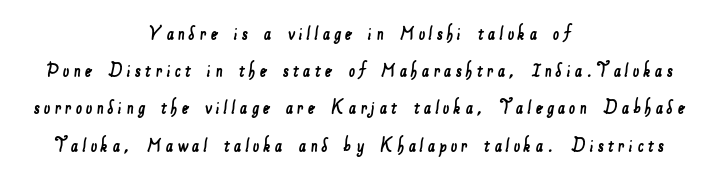
{"underline": "no", "align": "center", "line_spacing": "normal", "line_spacing_ratio": 1.69, "glyph_px": 22}
